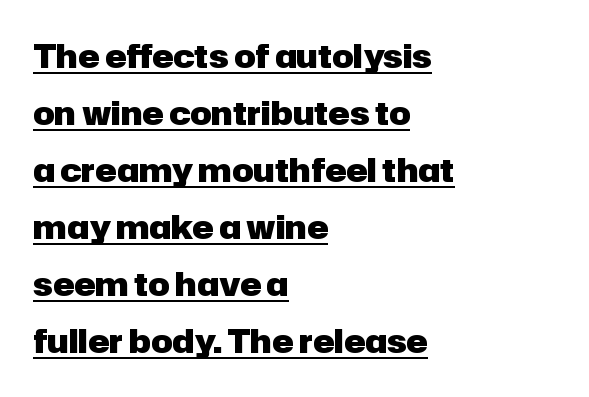
The gaps between neighbouring characters are ordinary and unremarkable. Which margin do the lines hug? The left one — the right edge is uneven. The text was rendered using a sans face with plain stroke endings. The sample has been set heavy, in full bold.
